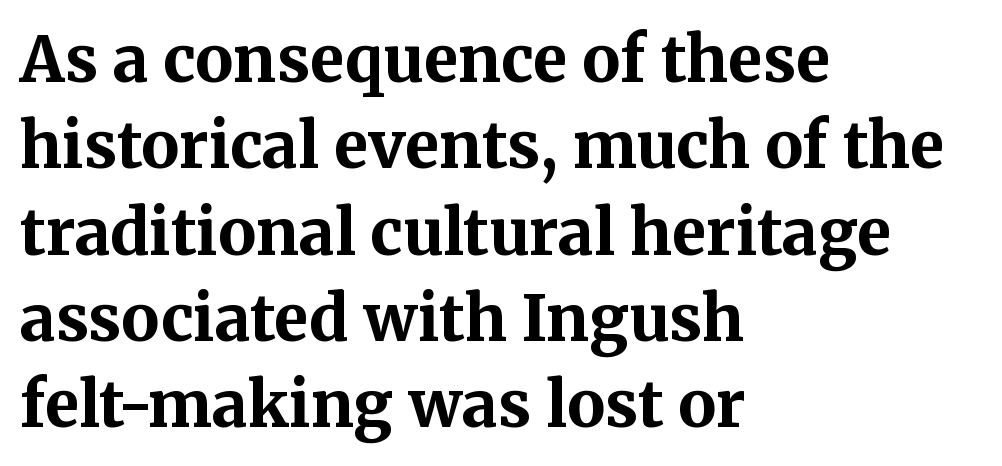
Q: Is the text bold? A: Yes.
Q: Is the text italic (slanted)? A: No, it is upright.
Q: Is the typeface a serif or a sans-serif typeface? A: Serif.
Q: Is the text underlined? A: No.
Q: How is the paragraph aligned? A: Left-aligned.
Q: Is the spacing between letters normal or unusually wide? A: Normal.
Q: Is the spacing between lines tight, normal or loose? A: Normal.
Q: Width (condensed, normal, or wide)? A: Normal.
Q: Stroke contrast? A: Medium.
Q: x-height? A: Medium.
Q: Monospaced? A: No.
